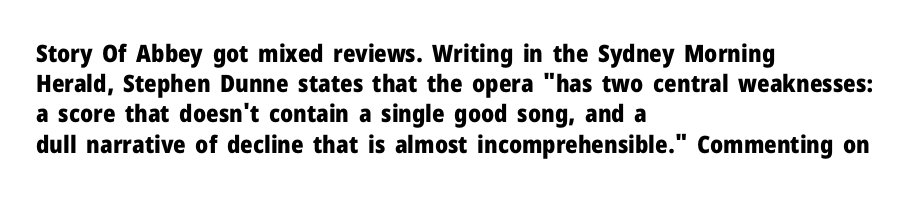
The ragged edge is on the right, which tells us the setting is flush left. The space beneath each line is pristine and unruled. This rendering leaves character spacing at its baseline value. The passage shown stacks its lines at a standard gap. Italic? Not at all — the glyphs are vertical. Emphasis by weight is at full strength: bold.
